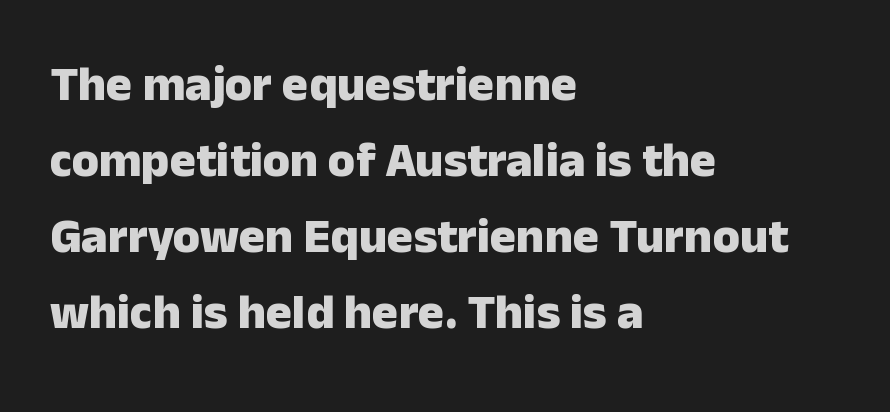
The image shows 49 px heavy sans-serif type, upright; set left-aligned, normal line spacing (1.55x), normal letter spacing, not underlined; low stroke contrast and a medium x-height.
